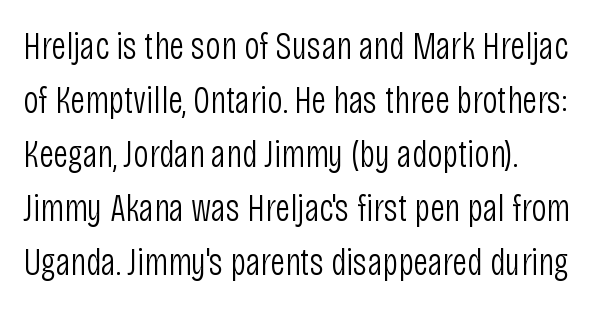
Letter spacing: default. Nobody drew a line under any word here. Proportional: the letters do not fall into vertical columns. Nothing heavy about these letters — not bold at all.
